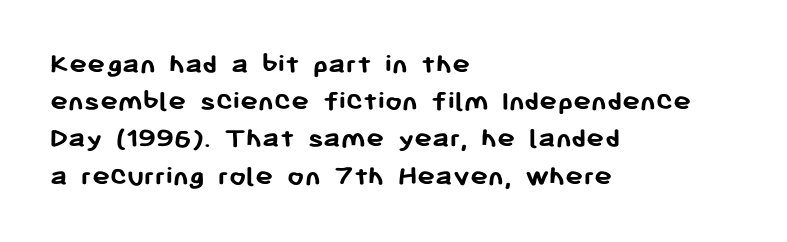
{"serif": "no", "italic": "no", "bold": "yes", "weight": "semibold", "width": "normal", "stroke_contrast": "low", "x_height": "medium", "monospaced": "no", "underline": "no", "align": "left", "line_spacing_ratio": 1.24, "letter_spacing": "normal", "letter_spacing_em": 0.0, "glyph_px": 30}
